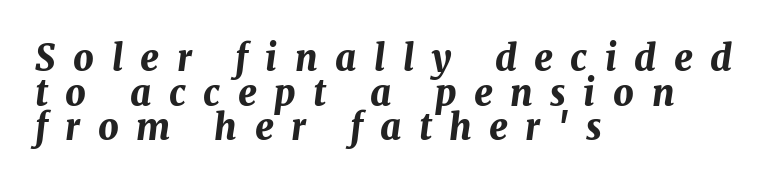
{"italic": "yes", "lean": "right", "slant_degrees": 7, "bold": "yes", "weight": "bold", "width": "normal", "stroke_contrast": "medium", "x_height": "medium", "monospaced": "no", "underline": "no", "align": "left", "line_spacing": "tight", "line_spacing_ratio": 0.96, "letter_spacing": "wide", "letter_spacing_em": 0.49, "glyph_px": 36}
